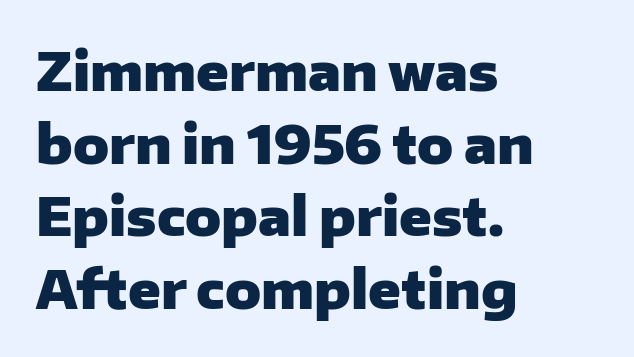
Honestly, the row spacing looks completely unremarkable. The string is rendered with underlining switched off. Varying glyph widths throughout — classic text-font behaviour. Bold? Absolutely — the strokes are thick and heavy. What stands out about the letter spacing? Nothing — it is the standard amount.
